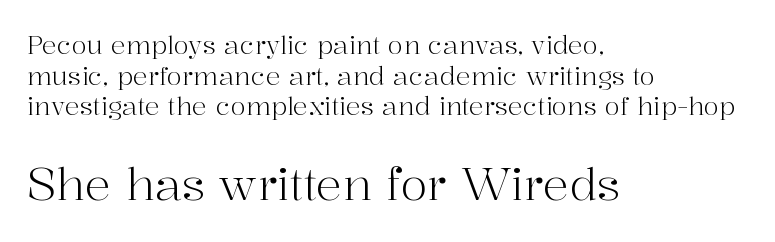
Here the glyphs are tracked normally, forming tight word shapes. The font is comparable to plain body text, perhaps lighter. Anything drawn beneath the words? Only blank space. The emphasis by scale lands on block number two, below. Caption: multi-line text, flush left, ragged right. The letters stand upright; this is a roman face.
